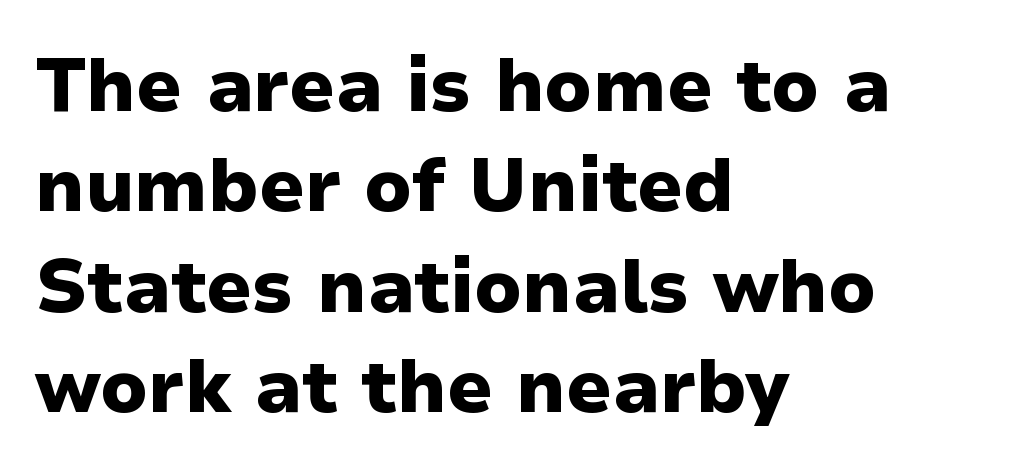
{"serif": "no", "italic": "no", "bold": "yes", "weight": "heavy", "width": "normal", "stroke_contrast": "low", "x_height": "medium", "monospaced": "no", "underline": "no", "align": "left", "line_spacing": "normal", "line_spacing_ratio": 1.34, "letter_spacing": "normal", "letter_spacing_em": 0.0, "glyph_px": 75}
